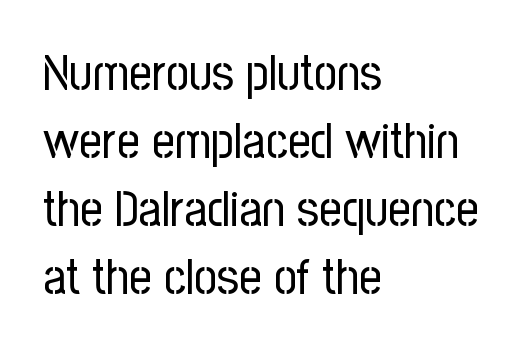
{"serif": "no", "italic": "no", "bold": "no", "weight": "regular", "width": "condensed", "stroke_contrast": "low", "x_height": "medium", "monospaced": "no", "underline": "no", "align": "left", "line_spacing": "normal", "line_spacing_ratio": 1.36, "letter_spacing": "normal", "letter_spacing_em": 0.0, "glyph_px": 50}
